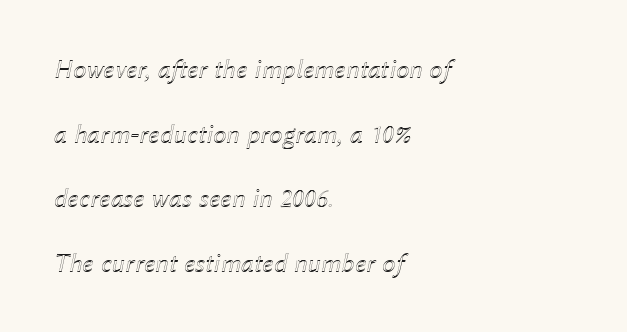
Q: Is the text italic (slanted)? A: Yes, it leans right by about 12 degrees.
Q: Is the text underlined? A: No.
Q: How is the paragraph aligned? A: Left-aligned.
Q: Is the spacing between letters normal or unusually wide? A: Normal.
Q: Is the spacing between lines tight, normal or loose? A: Loose.
